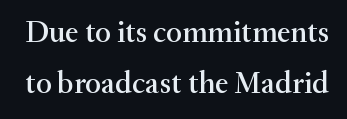
A typesetter would call this proportional, since set widths differ per character. Nothing unusual about the tracking: characters are spaced as the font intends. Ascenders rise straight up at ninety degrees. These lines sit exactly where default settings would place them. Anything drawn beneath the words? Only blank space. Yep, those are serifs on the letters.
